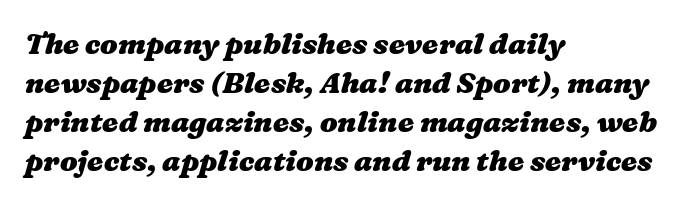
{"bold": "yes", "weight": "heavy", "width": "wide", "stroke_contrast": "medium", "x_height": "medium", "monospaced": "no", "underline": "no", "align": "left", "line_spacing": "normal", "line_spacing_ratio": 1.34, "letter_spacing": "normal", "letter_spacing_em": 0.0, "glyph_px": 29}
